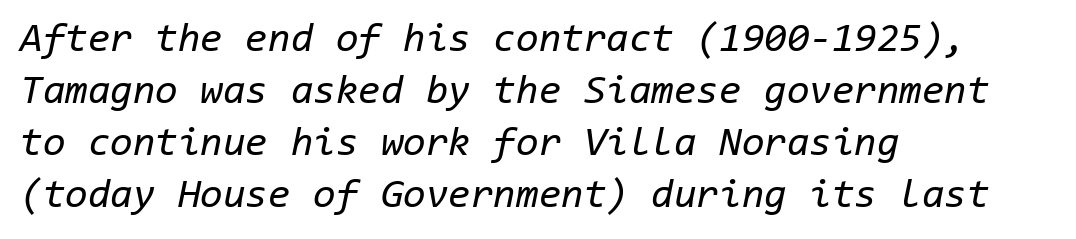
The image shows 41 px regular-weight type, italic (leaning right), monospaced; set left-aligned, normal line spacing (1.27x), normal letter spacing, not underlined; low stroke contrast and a medium x-height.
